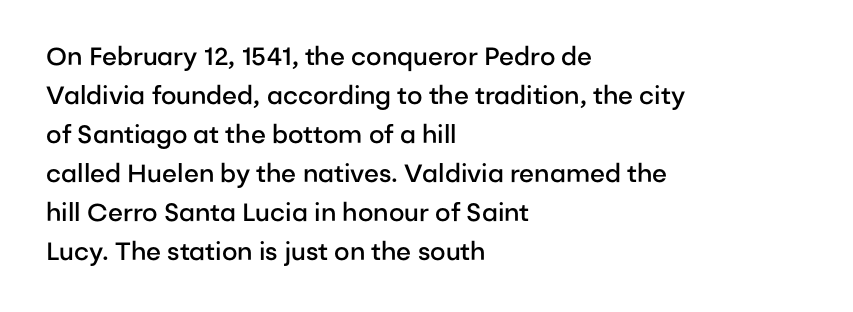
Q: Is the text bold? A: Semi-bold.
Q: Is the text italic (slanted)? A: No, it is upright.
Q: Is the text underlined? A: No.
Q: How is the paragraph aligned? A: Left-aligned.
Q: Is the spacing between letters normal or unusually wide? A: Normal.
Q: Is the spacing between lines tight, normal or loose? A: Normal.
